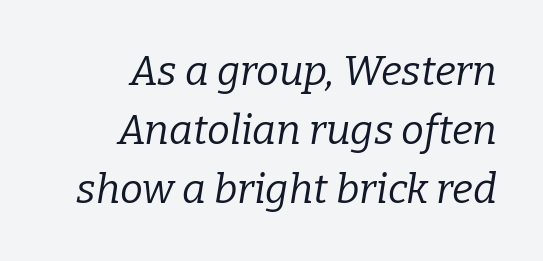
{"serif": "yes", "italic": "yes", "lean": "right", "slant_degrees": 9, "bold": "no", "weight": "regular", "width": "normal", "stroke_contrast": "low", "x_height": "medium", "monospaced": "no", "underline": "no", "align": "right", "line_spacing": "normal", "line_spacing_ratio": 1.44, "letter_spacing": "normal", "letter_spacing_em": 0.0, "glyph_px": 41}
